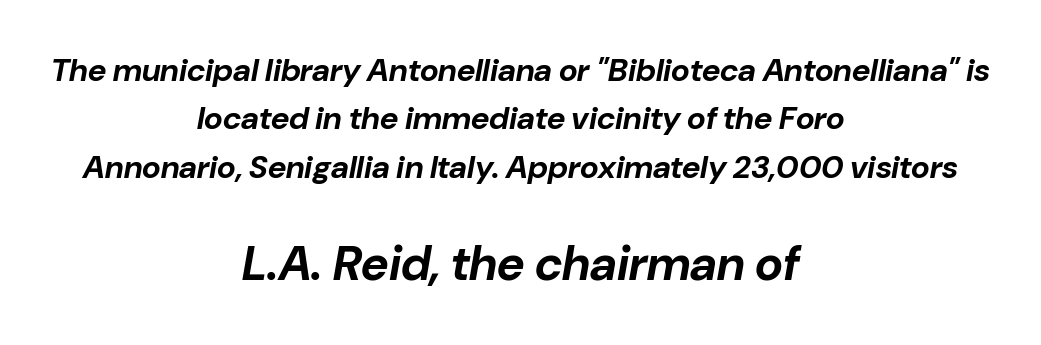
Q: Is the text bold? A: Yes.
Q: Is the text italic (slanted)? A: Yes, it leans right by about 10 degrees.
Q: Is the text underlined? A: No.
Q: How is the paragraph aligned? A: Centered.
Q: Is the spacing between letters normal or unusually wide? A: Normal.
Q: Is the spacing between lines tight, normal or loose? A: Normal.
Q: Which block of text is set in a larger size, the first (top) or the second (bottom)? A: The second (bottom) one.
Q: Width (condensed, normal, or wide)? A: Normal.
Q: Stroke contrast? A: Low.
Q: x-height? A: Medium.
Q: Monospaced? A: No.
